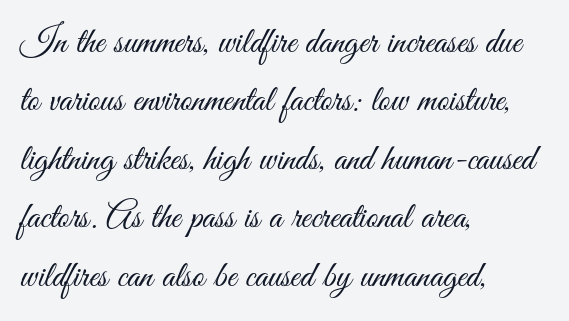
Q: Is the text bold? A: No.
Q: Is the text italic (slanted)? A: Yes.
Q: Is the typeface a serif or a sans-serif typeface? A: Sans-serif.
Q: Is the text underlined? A: No.
Q: How is the paragraph aligned? A: Left-aligned.
Q: Is the spacing between letters normal or unusually wide? A: Normal.
Q: Is the spacing between lines tight, normal or loose? A: Normal.
Q: Width (condensed, normal, or wide)? A: Condensed.
Q: Stroke contrast? A: Medium.
Q: x-height? A: Small.
Q: Monospaced? A: No.
